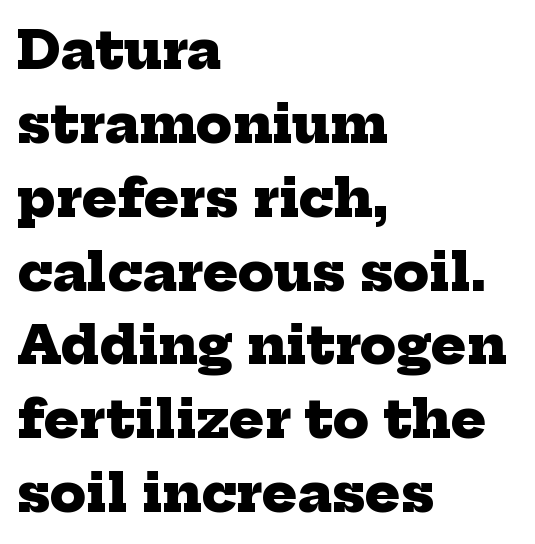
{"serif": "yes", "bold": "yes", "weight": "heavy", "width": "normal", "stroke_contrast": "low", "x_height": "medium", "monospaced": "no", "underline": "no", "align": "left", "line_spacing": "normal", "line_spacing_ratio": 1.42, "letter_spacing": "normal", "letter_spacing_em": 0.0, "glyph_px": 52}
